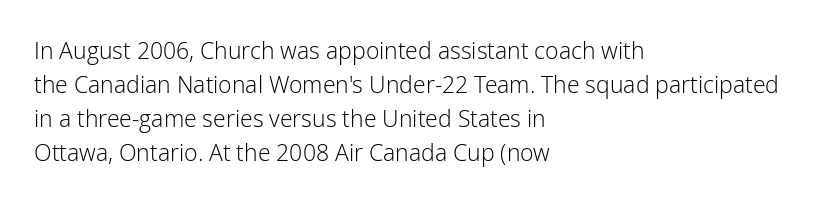
{"italic": "no", "bold": "no", "underline": "no", "align": "left", "line_spacing": "normal", "line_spacing_ratio": 1.48, "letter_spacing": "normal", "letter_spacing_em": 0.0, "glyph_px": 23}
